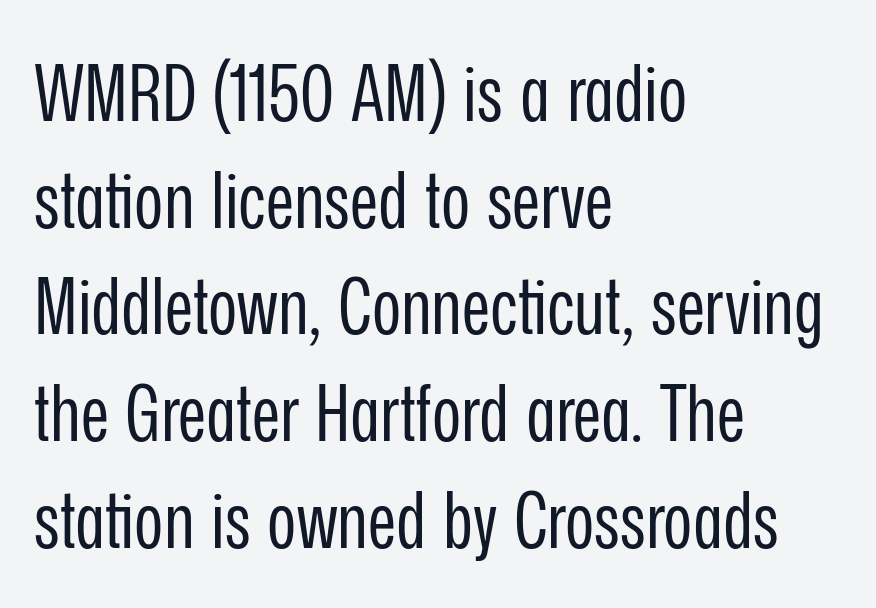
Q: Is the text bold? A: No.
Q: Is the text italic (slanted)? A: No, it is upright.
Q: Is the typeface a serif or a sans-serif typeface? A: Sans-serif.
Q: Is the text underlined? A: No.
Q: How is the paragraph aligned? A: Left-aligned.
Q: Is the spacing between letters normal or unusually wide? A: Normal.
Q: Is the spacing between lines tight, normal or loose? A: Normal.
Q: Width (condensed, normal, or wide)? A: Condensed.
Q: Stroke contrast? A: Low.
Q: x-height? A: Medium.
Q: Monospaced? A: No.
